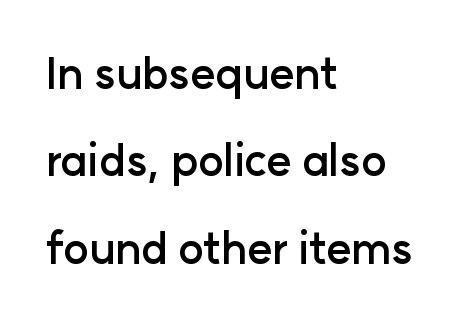
The image shows 43 px semibold sans-serif type, upright; set left-aligned, loose line spacing (2.03x), normal letter spacing, not underlined; low stroke contrast and a medium x-height.
